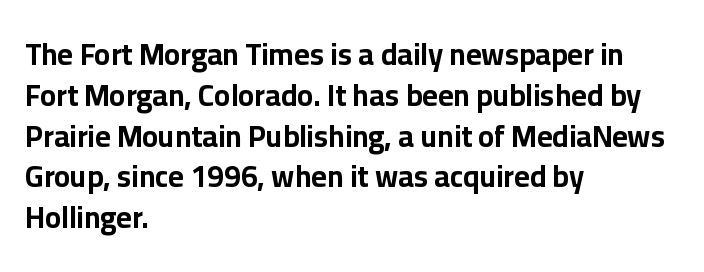
{"serif": "no", "italic": "no", "bold": "yes", "weight": "bold", "width": "normal", "stroke_contrast": "low", "x_height": "medium", "monospaced": "no", "underline": "no", "align": "left", "line_spacing": "normal", "line_spacing_ratio": 1.36, "letter_spacing": "normal", "letter_spacing_em": 0.0, "glyph_px": 30}
